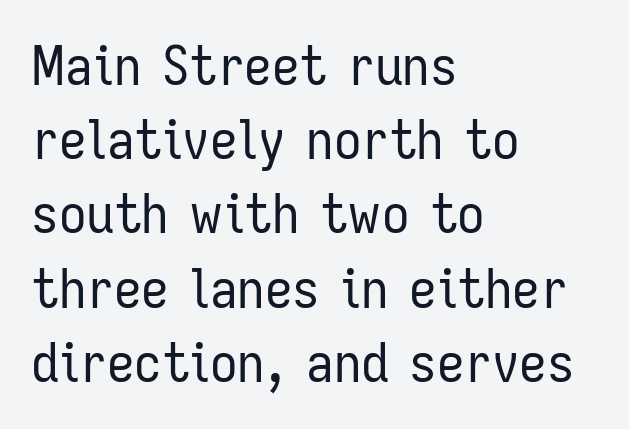
Descenders hang freely into open space. What stands out about the letter spacing? Nothing — it is the standard amount. Every row of glyphs begins at an identical x-position on the left. Rendered with straight, roman letterforms. No feet cap the strokes, marking this as sans-serif type. Baseline-to-baseline distance is the conventional proportion of letter height.
